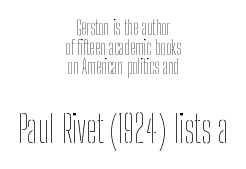
{"italic": "no", "bold": "no", "weight": "thin", "width": "condensed", "stroke_contrast": "low", "x_height": "medium", "monospaced": "no", "underline": "no", "align": "center", "line_spacing": "tight", "line_spacing_ratio": 1.03, "letter_spacing": "normal", "letter_spacing_em": 0.0, "larger_block": "second", "size_ratio": 2.0, "glyph_px": 38}
